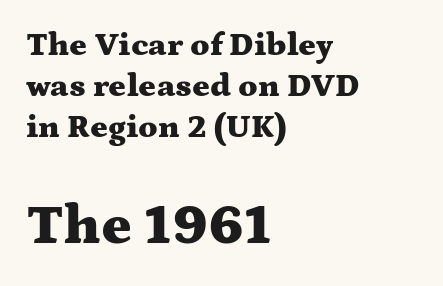
{"serif": "yes", "italic": "no", "bold": "yes", "weight": "heavy", "width": "wide", "stroke_contrast": "medium", "x_height": "medium", "monospaced": "no", "underline": "no", "align": "left", "line_spacing_ratio": 1.24, "letter_spacing": "normal", "letter_spacing_em": 0.0, "larger_block": "second", "size_ratio": 1.73, "glyph_px": 57}
